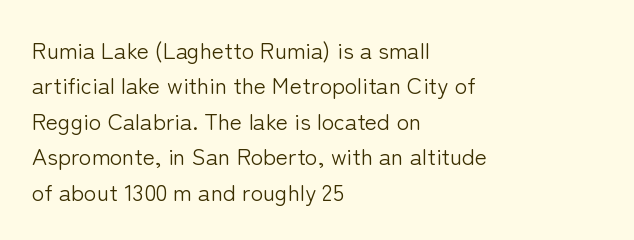
{"italic": "no", "bold": "no", "underline": "no", "align": "left", "line_spacing": "normal", "line_spacing_ratio": 1.54, "letter_spacing": "normal", "letter_spacing_em": 0.0, "glyph_px": 23}
